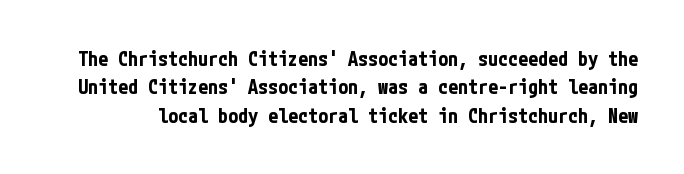
{"italic": "no", "bold": "yes", "underline": "no", "line_spacing": "normal", "line_spacing_ratio": 1.42, "letter_spacing": "normal", "letter_spacing_em": 0.0, "glyph_px": 20}
